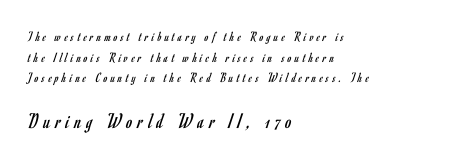
The image shows 22 px text type; set left-aligned, normal line spacing (1.47x), unusually wide letter spacing (+0.24 em), not underlined; the second (bottom) block is 1.57x larger.
